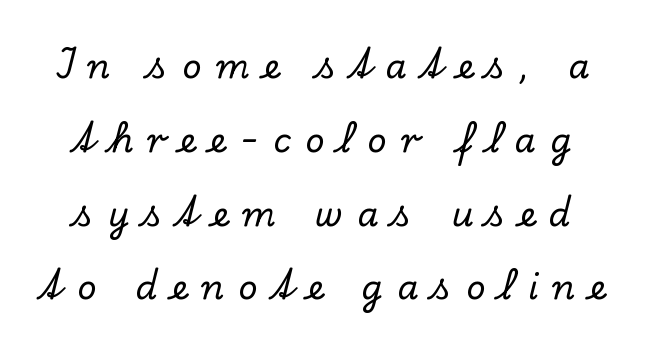
Q: Is the text italic (slanted)? A: Yes.
Q: Is the typeface a serif or a sans-serif typeface? A: Serif.
Q: Is the text underlined? A: No.
Q: Is the spacing between letters normal or unusually wide? A: Unusually wide.
Q: Is the spacing between lines tight, normal or loose? A: Loose.
Q: Width (condensed, normal, or wide)? A: Normal.
Q: Stroke contrast? A: Low.
Q: x-height? A: Small.
Q: Monospaced? A: No.
